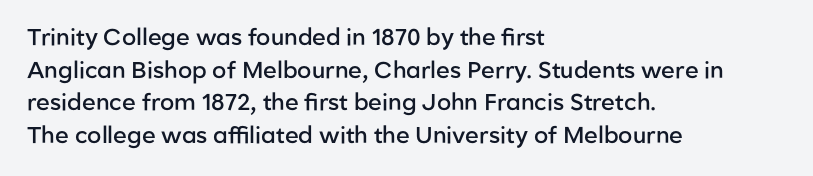
{"italic": "no", "bold": "semi", "underline": "no", "align": "left", "line_spacing": "normal", "line_spacing_ratio": 1.42, "letter_spacing": "normal", "letter_spacing_em": 0.0, "glyph_px": 23}
